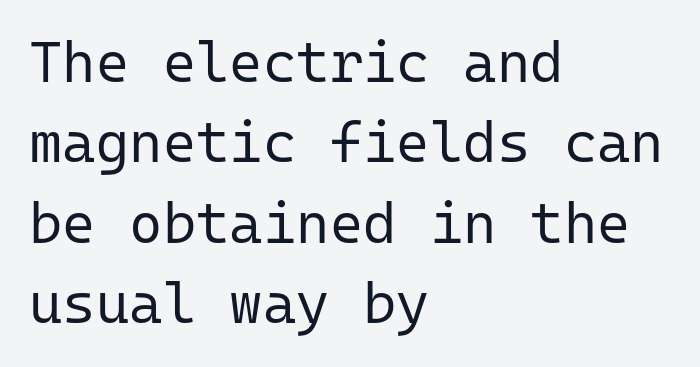
Q: Is the text bold? A: No.
Q: Is the text italic (slanted)? A: No, it is upright.
Q: Is the typeface a serif or a sans-serif typeface? A: Sans-serif.
Q: Is the text underlined? A: No.
Q: How is the paragraph aligned? A: Left-aligned.
Q: Is the spacing between letters normal or unusually wide? A: Normal.
Q: Is the spacing between lines tight, normal or loose? A: Normal.
Q: Width (condensed, normal, or wide)? A: Normal.
Q: Stroke contrast? A: Low.
Q: x-height? A: Medium.
Q: Monospaced? A: Yes.
